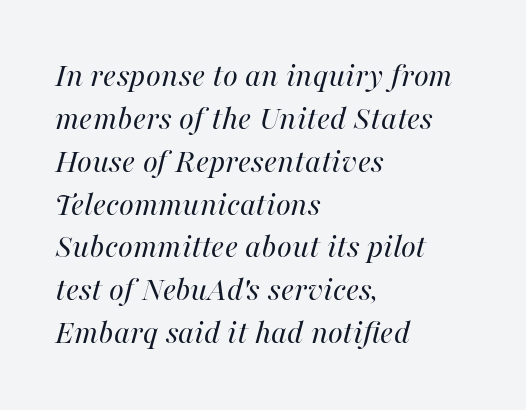
Q: Is the text bold? A: No.
Q: Is the text italic (slanted)? A: Yes, it leans right by about 16 degrees.
Q: Is the text underlined? A: No.
Q: How is the paragraph aligned? A: Left-aligned.
Q: Is the spacing between letters normal or unusually wide? A: Normal.
Q: Is the spacing between lines tight, normal or loose? A: Normal.
Q: Width (condensed, normal, or wide)? A: Normal.
Q: Stroke contrast? A: High.
Q: x-height? A: Medium.
Q: Monospaced? A: No.
